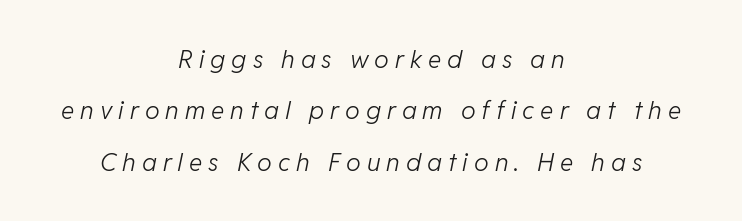
{"italic": "yes", "lean": "right", "slant_degrees": 11, "bold": "no", "underline": "no", "align": "center", "line_spacing": "loose", "line_spacing_ratio": 2.06, "letter_spacing": "wide", "letter_spacing_em": 0.24, "glyph_px": 25}
